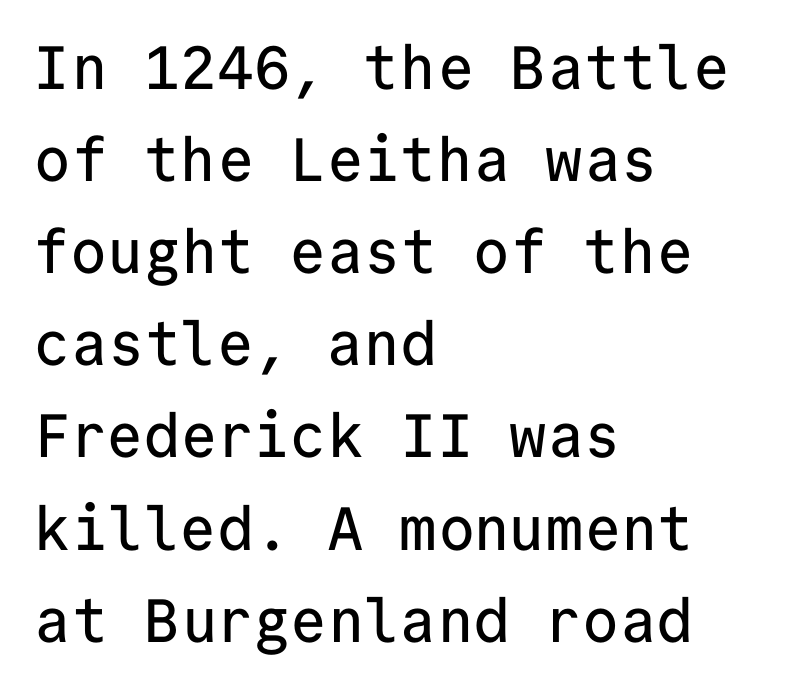
Layout note: lines flush left. Only glyphs here, with clear space below each row. A typesetter would call this monospace, since all characters share one set width. Spacing between characters is what you'd get straight out of the box.
